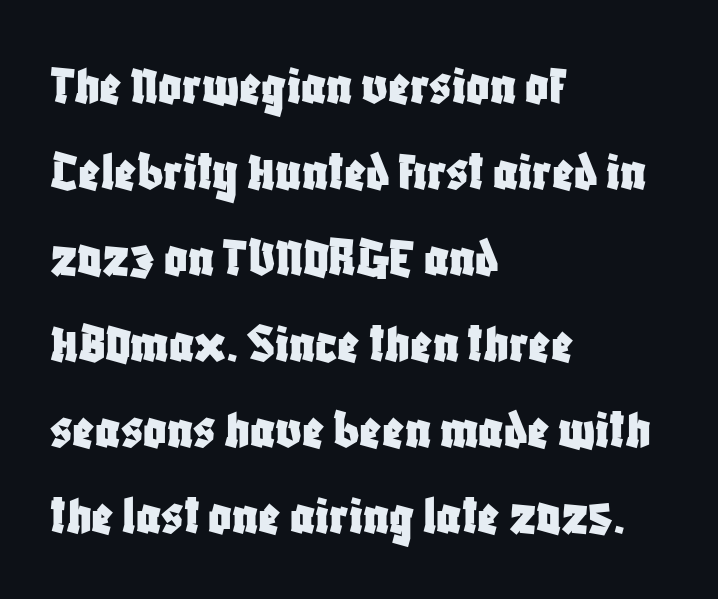
The face used here is proportionally spaced, like ordinary book or web type. The baseline area is clear. The block of text has a typical density, with ordinary space between rows. Spacing between characters is what you'd get straight out of the box. Unlike a traditional serif, this face leaves its strokes unadorned.
